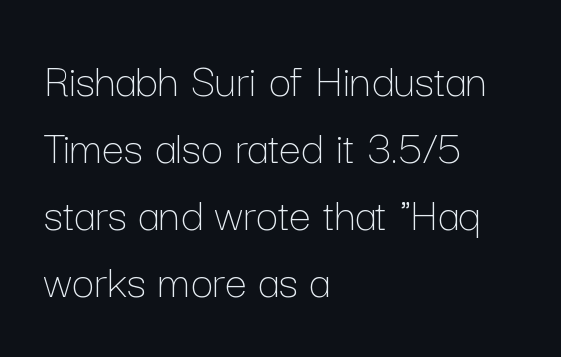
The block of text has a typical density, with ordinary space between rows. This sample is left-justified, so line endings fall wherever the words run out. The string is rendered with underlining switched off. The face used here is proportionally spaced, like ordinary book or web type. You could call the tracking neutral — neither tight nor loose. Posture: vertical.
